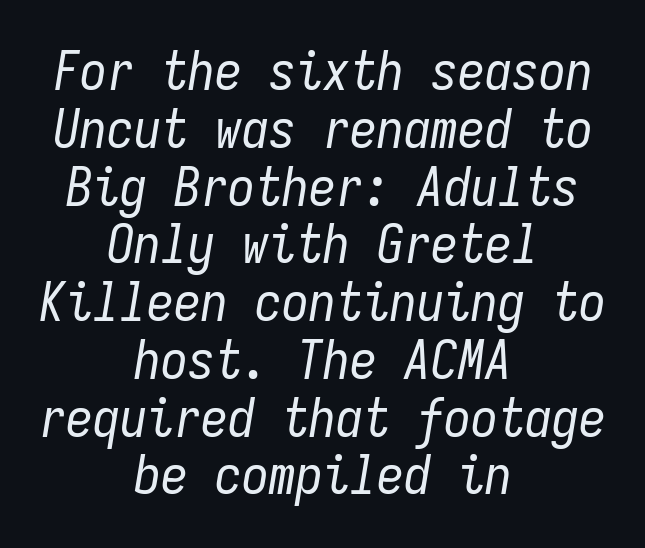
{"italic": "yes", "lean": "right", "slant_degrees": 9, "bold": "no", "weight": "regular", "width": "condensed", "stroke_contrast": "low", "x_height": "medium", "monospaced": "yes", "underline": "no", "align": "center", "line_spacing": "tight", "line_spacing_ratio": 1.07, "letter_spacing": "normal", "letter_spacing_em": 0.0, "glyph_px": 54}
